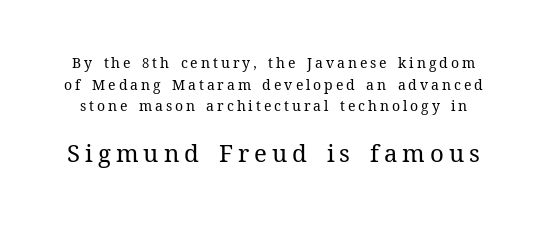
{"italic": "no", "bold": "no", "underline": "no", "line_spacing": "normal", "line_spacing_ratio": 1.54, "letter_spacing": "wide", "letter_spacing_em": 0.21, "larger_block": "second", "size_ratio": 1.71, "glyph_px": 24}
